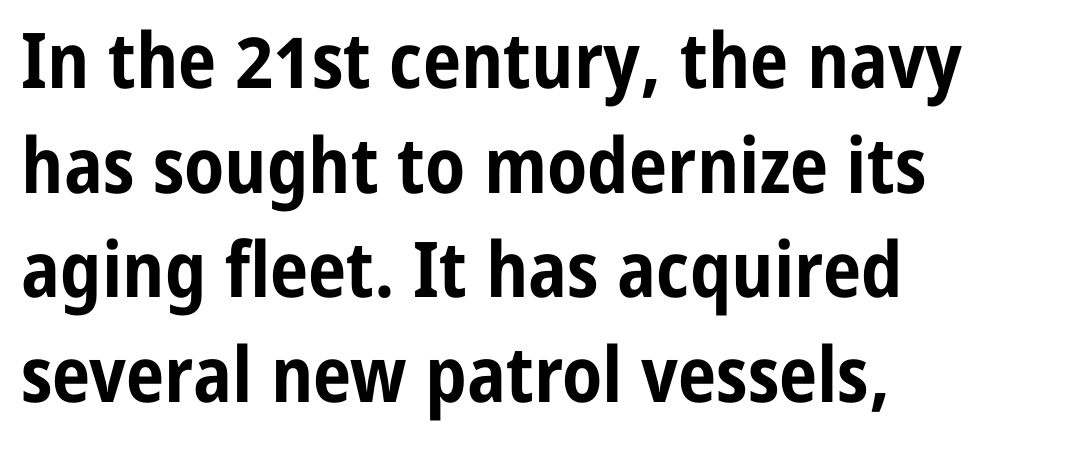
{"serif": "no", "italic": "no", "bold": "yes", "weight": "bold", "width": "condensed", "stroke_contrast": "low", "x_height": "medium", "monospaced": "no", "underline": "no", "align": "left", "line_spacing": "normal", "line_spacing_ratio": 1.36, "letter_spacing": "normal", "letter_spacing_em": 0.0, "glyph_px": 77}
